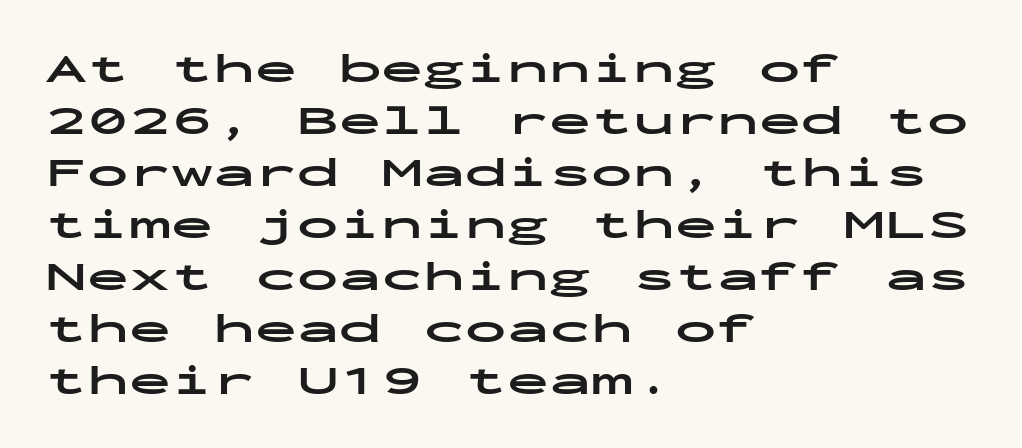
The image shows 42 px bold, wide sans-serif type, upright, monospaced; set left-aligned, line spacing 1.24x, normal letter spacing, not underlined; low stroke contrast and a medium x-height.
